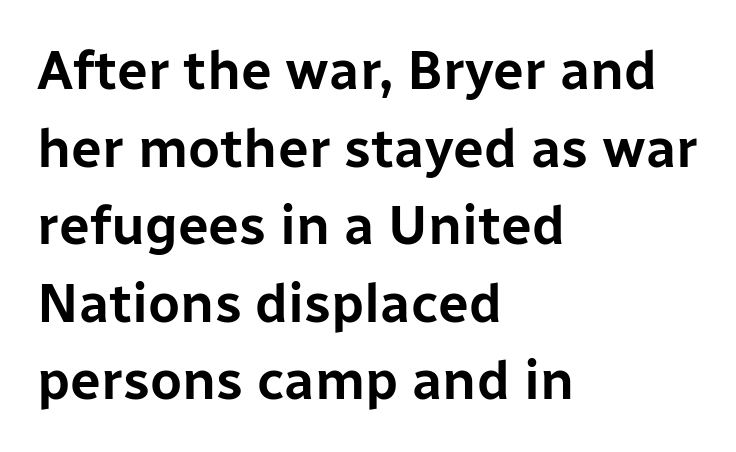
The image shows 55 px sans-serif type, upright; set left-aligned, normal line spacing (1.41x), normal letter spacing, not underlined; low stroke contrast and a medium x-height.
